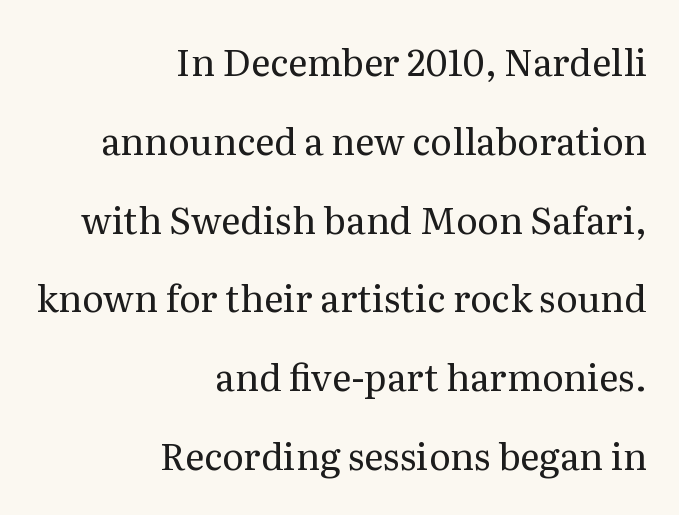
{"serif": "yes", "italic": "no", "bold": "no", "weight": "regular", "width": "normal", "stroke_contrast": "medium", "x_height": "medium", "monospaced": "no", "underline": "no", "align": "right", "line_spacing": "loose", "line_spacing_ratio": 2.13, "letter_spacing": "normal", "letter_spacing_em": 0.0, "glyph_px": 37}
